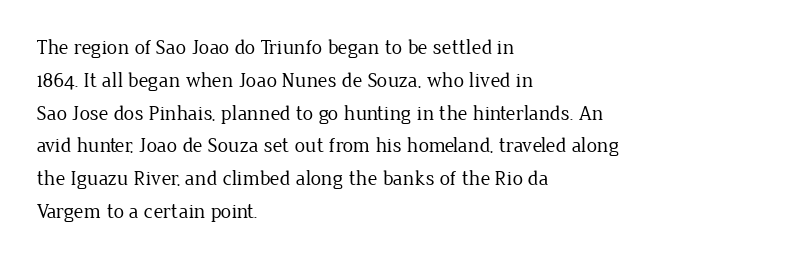
Q: Is the text bold? A: No.
Q: Is the text italic (slanted)? A: No, it is upright.
Q: Is the text underlined? A: No.
Q: How is the paragraph aligned? A: Left-aligned.
Q: Is the spacing between letters normal or unusually wide? A: Normal.
Q: Is the spacing between lines tight, normal or loose? A: Normal.
